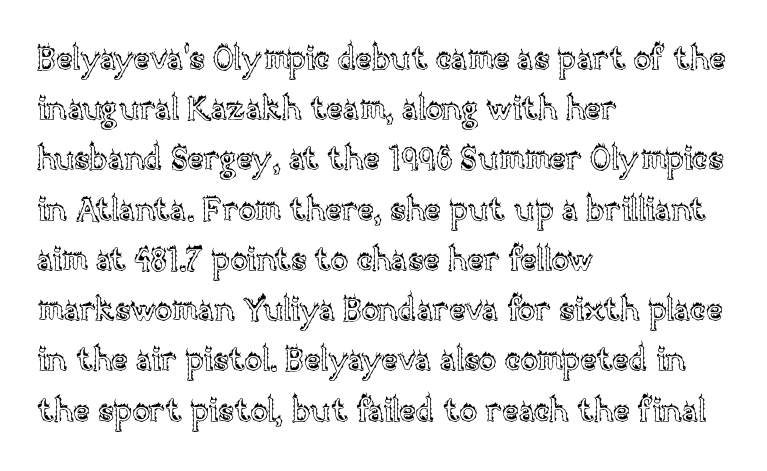
Q: Is the text italic (slanted)? A: No, it is upright.
Q: Is the text underlined? A: No.
Q: How is the paragraph aligned? A: Left-aligned.
Q: Is the spacing between letters normal or unusually wide? A: Normal.
Q: Is the spacing between lines tight, normal or loose? A: Normal.
Q: Width (condensed, normal, or wide)? A: Normal.
Q: x-height? A: Large.
Q: Monospaced? A: No.
